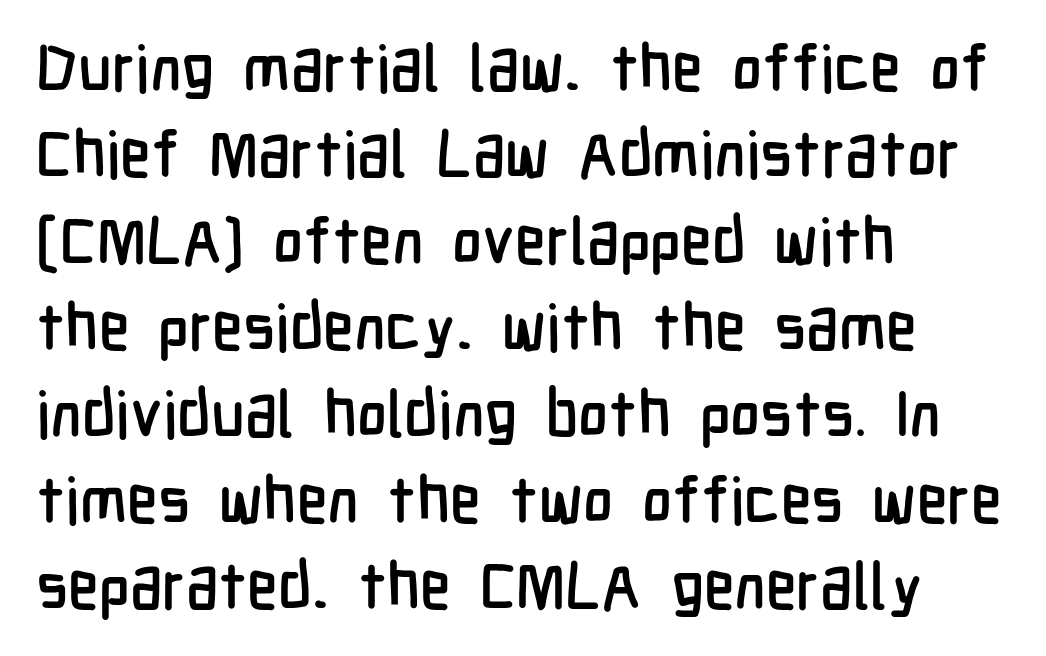
Q: Is the text italic (slanted)? A: No, it is upright.
Q: Is the typeface a serif or a sans-serif typeface? A: Sans-serif.
Q: Is the text underlined? A: No.
Q: How is the paragraph aligned? A: Left-aligned.
Q: Is the spacing between letters normal or unusually wide? A: Normal.
Q: Is the spacing between lines tight, normal or loose? A: Normal.
Q: Width (condensed, normal, or wide)? A: Condensed.
Q: Stroke contrast? A: Low.
Q: x-height? A: Medium.
Q: Monospaced? A: No.
